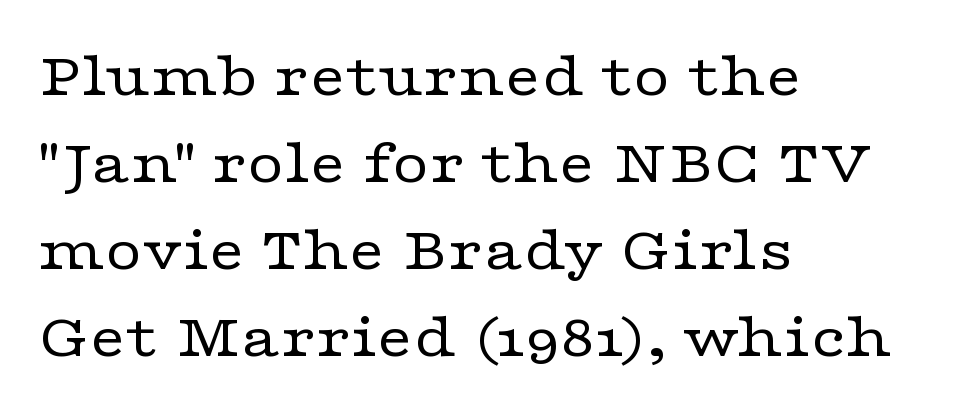
One-word summary of the alignment: left. The lettering holds an erect, upright posture throughout. The vertical gap from one line to the next is medium. Beneath every word, the page is bare.
